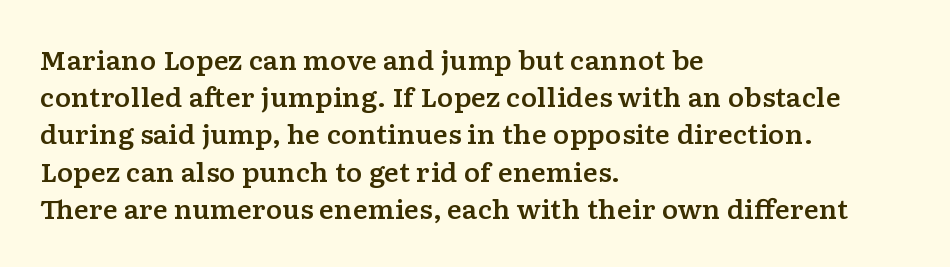
Q: Is the text italic (slanted)? A: No, it is upright.
Q: Is the text underlined? A: No.
Q: How is the paragraph aligned? A: Left-aligned.
Q: Is the spacing between letters normal or unusually wide? A: Normal.
Q: Is the spacing between lines tight, normal or loose? A: Normal.
